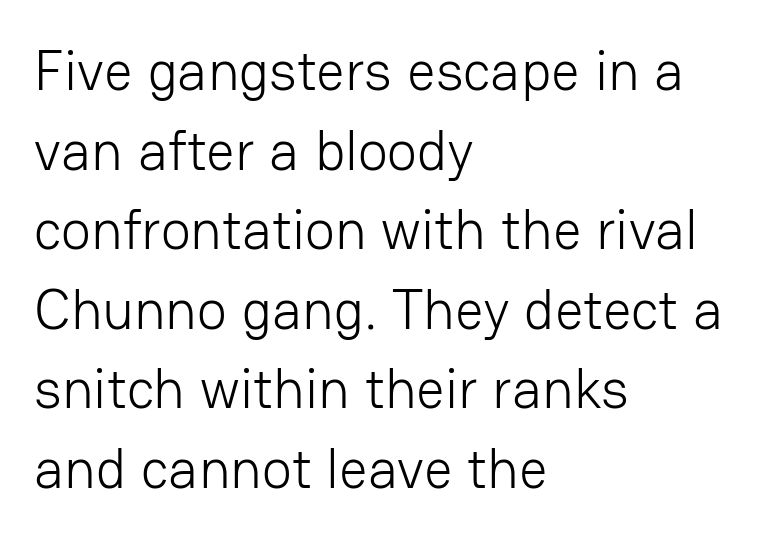
The image shows 56 px light sans-serif type, upright; set left-aligned, normal line spacing (1.42x), normal letter spacing, not underlined; low stroke contrast and a medium x-height.
